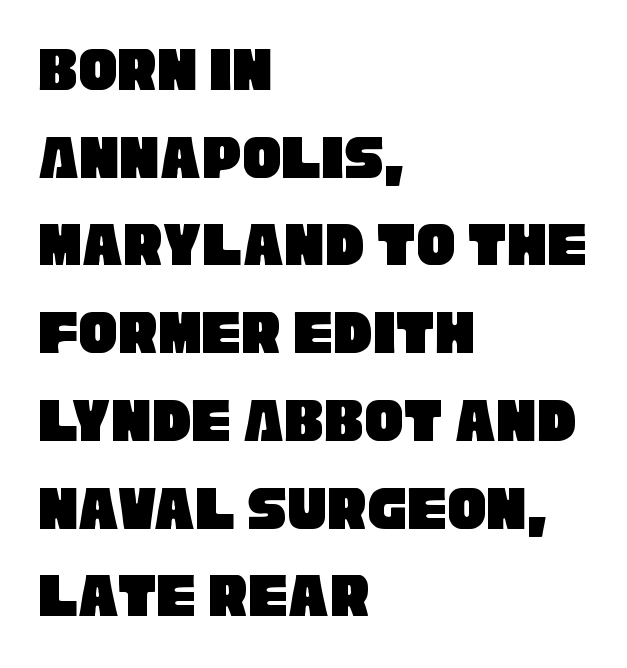
Nope, no serifs anywhere on these letters. The passage is arranged the way most books set body copy — flush left. Compared with typical body copy, the letter spacing here is the same. Regular leading. Here the designer chose a conventional face with non-uniform glyph widths.
